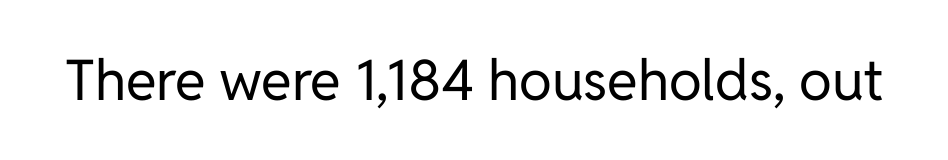
Check where the strokes stop: nothing finishes them off — pure sans. The rendering keeps characters at their native spacing. Lines of text with bare space underneath. No extra ink here — the face is not bold. You could not count columns in this text — the font is proportionally spaced. The axis of the letterforms is exactly vertical.
